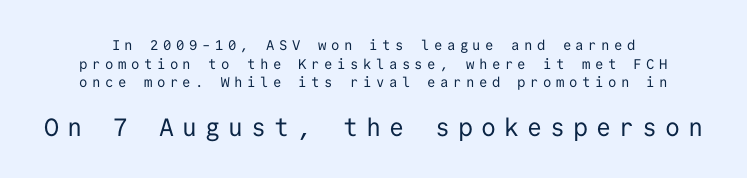
Q: Is the text bold? A: No.
Q: Is the text italic (slanted)? A: No, it is upright.
Q: Is the text underlined? A: No.
Q: Is the spacing between letters normal or unusually wide? A: Unusually wide.
Q: Is the spacing between lines tight, normal or loose? A: Normal.
Q: Which block of text is set in a larger size, the first (top) or the second (bottom)? A: The second (bottom) one.
